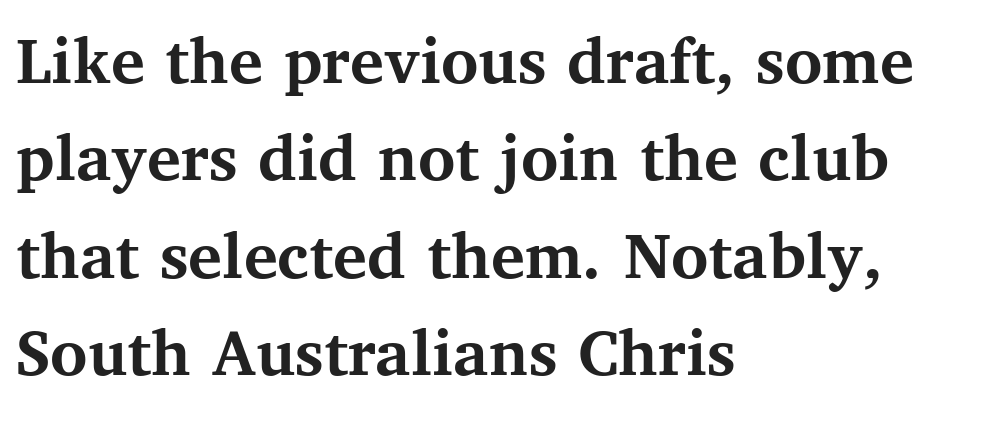
Q: Is the text bold? A: Yes.
Q: Is the text italic (slanted)? A: No, it is upright.
Q: Is the typeface a serif or a sans-serif typeface? A: Serif.
Q: Is the text underlined? A: No.
Q: How is the paragraph aligned? A: Left-aligned.
Q: Is the spacing between letters normal or unusually wide? A: Normal.
Q: Is the spacing between lines tight, normal or loose? A: Normal.
Q: Width (condensed, normal, or wide)? A: Normal.
Q: Stroke contrast? A: Medium.
Q: x-height? A: Medium.
Q: Monospaced? A: No.
